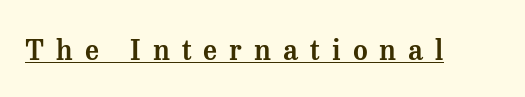
Q: Is the text italic (slanted)? A: No, it is upright.
Q: Is the typeface a serif or a sans-serif typeface? A: Serif.
Q: Is the text underlined? A: Yes.
Q: Is the spacing between letters normal or unusually wide? A: Unusually wide.
Q: Width (condensed, normal, or wide)? A: Normal.
Q: Stroke contrast? A: Medium.
Q: x-height? A: Medium.
Q: Monospaced? A: No.
